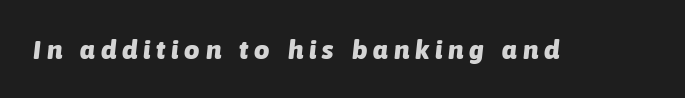
The image shows 27 px bold type, italic (leaning right); set unusually wide letter spacing (+0.22 em), not underlined.
